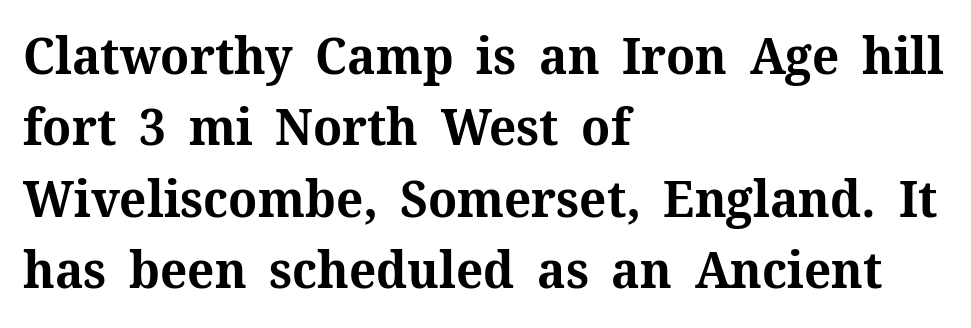
{"serif": "yes", "italic": "no", "bold": "yes", "weight": "bold", "width": "normal", "stroke_contrast": "medium", "x_height": "medium", "monospaced": "no", "underline": "no", "align": "left", "line_spacing": "normal", "line_spacing_ratio": 1.4, "letter_spacing": "normal", "letter_spacing_em": 0.0, "glyph_px": 51}
